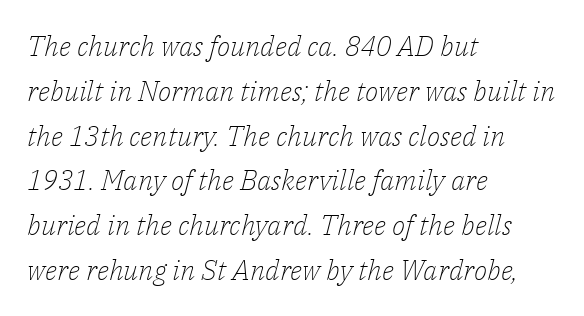
These lines are composed in type with serifs. Rendered with sloped, italic letterforms. Nothing unusual about the tracking: characters are spaced as the font intends. No letter is thick-stroked: the sample isn't bold.
